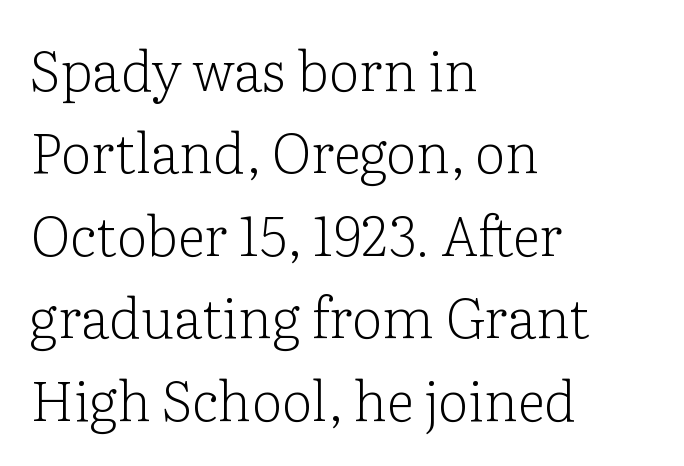
Letter spacing: default. Descenders hang freely into open space. Short and long lines alike share a common starting point at left. A roman cut, with each character standing at attention. Character widths vary here, with narrow letters taking less room than wide ones.
